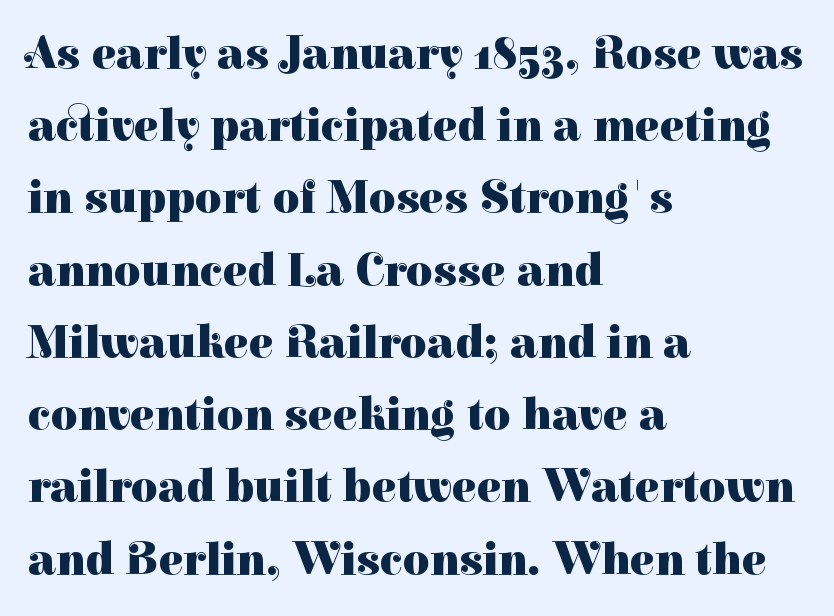
The image shows 46 px heavy serif type, upright; set left-aligned, normal line spacing (1.57x), normal letter spacing, not underlined; high stroke contrast and a medium x-height.
